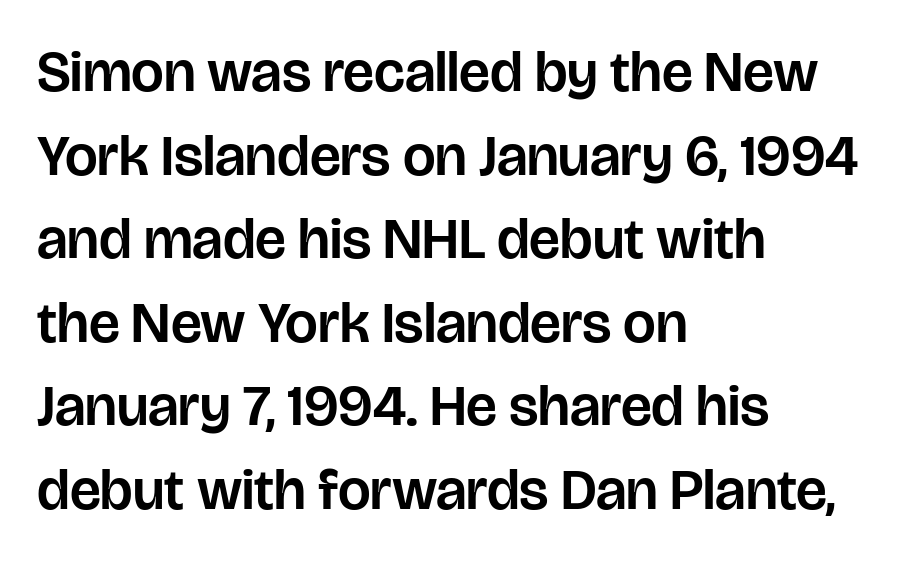
Q: Is the text italic (slanted)? A: No, it is upright.
Q: Is the typeface a serif or a sans-serif typeface? A: Sans-serif.
Q: Is the text underlined? A: No.
Q: How is the paragraph aligned? A: Left-aligned.
Q: Is the spacing between letters normal or unusually wide? A: Normal.
Q: Is the spacing between lines tight, normal or loose? A: Normal.
Q: Width (condensed, normal, or wide)? A: Normal.
Q: Stroke contrast? A: Low.
Q: x-height? A: Large.
Q: Monospaced? A: No.
